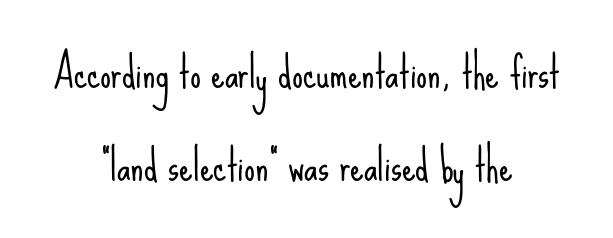
{"serif": "no", "italic": "no", "bold": "no", "weight": "light", "width": "condensed", "stroke_contrast": "low", "x_height": "small", "monospaced": "no", "underline": "no", "align": "center", "line_spacing": "loose", "line_spacing_ratio": 2.16, "letter_spacing": "normal", "letter_spacing_em": 0.0, "glyph_px": 43}
